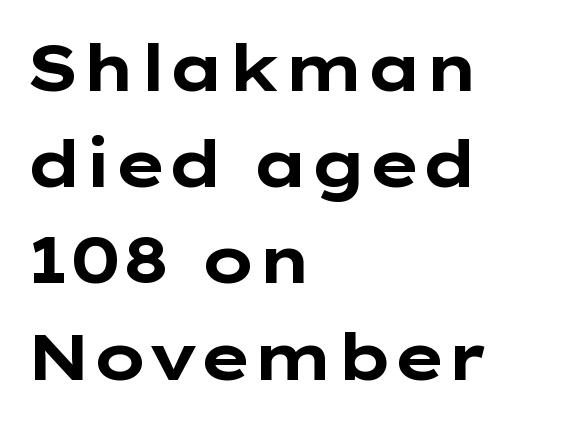
How would I describe the line gaps? Plain and ordinary. Type style note: lacks serifs. Bare-footed words on every line. Characters remain perfectly vertical along every line.
